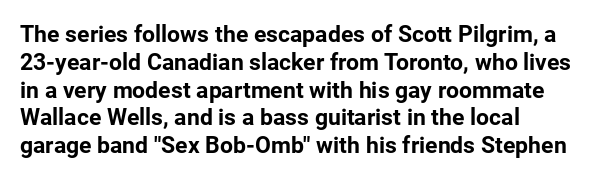
Q: Is the text bold? A: Yes.
Q: Is the text italic (slanted)? A: No, it is upright.
Q: Is the text underlined? A: No.
Q: How is the paragraph aligned? A: Left-aligned.
Q: Is the spacing between letters normal or unusually wide? A: Normal.
